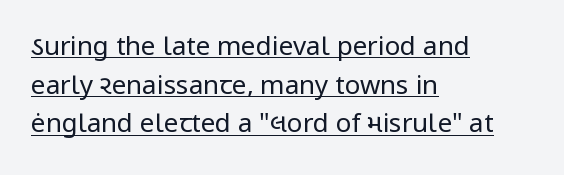
{"italic": "no", "bold": "no", "underline": "yes", "align": "left", "line_spacing": "normal", "line_spacing_ratio": 1.49, "letter_spacing": "normal", "letter_spacing_em": 0.0, "glyph_px": 26}
